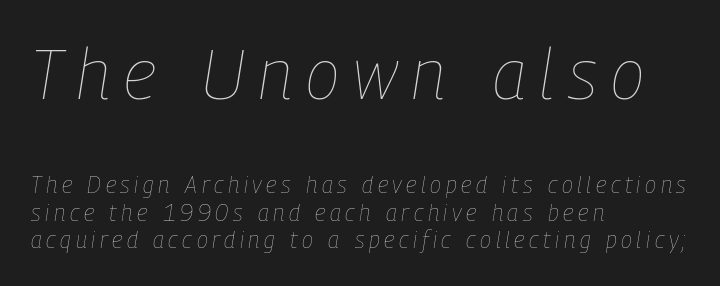
Q: Is the text bold? A: No.
Q: Is the text italic (slanted)? A: Yes, it leans right by about 9 degrees.
Q: Is the text underlined? A: No.
Q: How is the paragraph aligned? A: Left-aligned.
Q: Is the spacing between letters normal or unusually wide? A: Unusually wide.
Q: Which block of text is set in a larger size, the first (top) or the second (bottom)? A: The first (top) one.
Q: Width (condensed, normal, or wide)? A: Condensed.
Q: Stroke contrast? A: Low.
Q: x-height? A: Medium.
Q: Monospaced? A: No.
